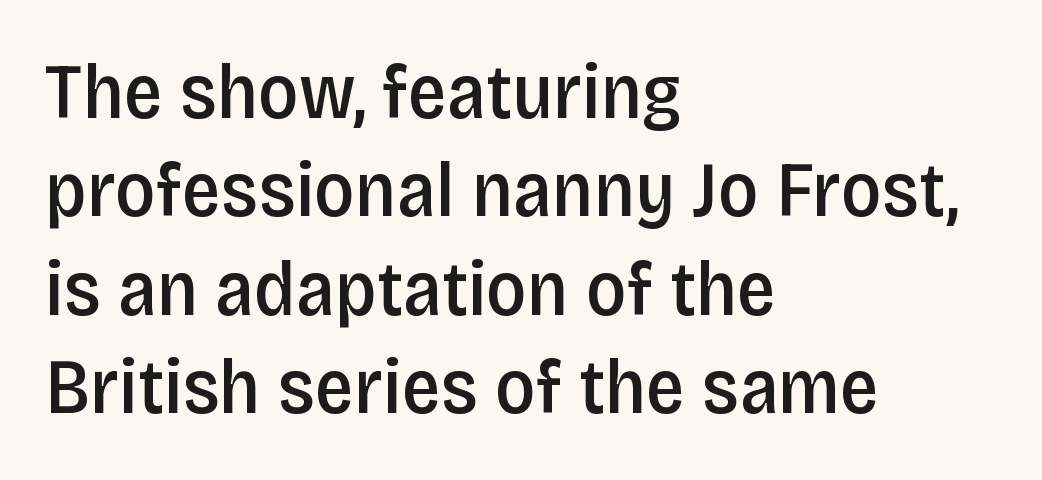
The characters look somewhat weighty, a semibold short of true bold. Does the copy run flush right? No — it runs flush left. No extra tracking has been applied to these lines. Nothing sits at the stroke ends, so this counts as sans-serif.
